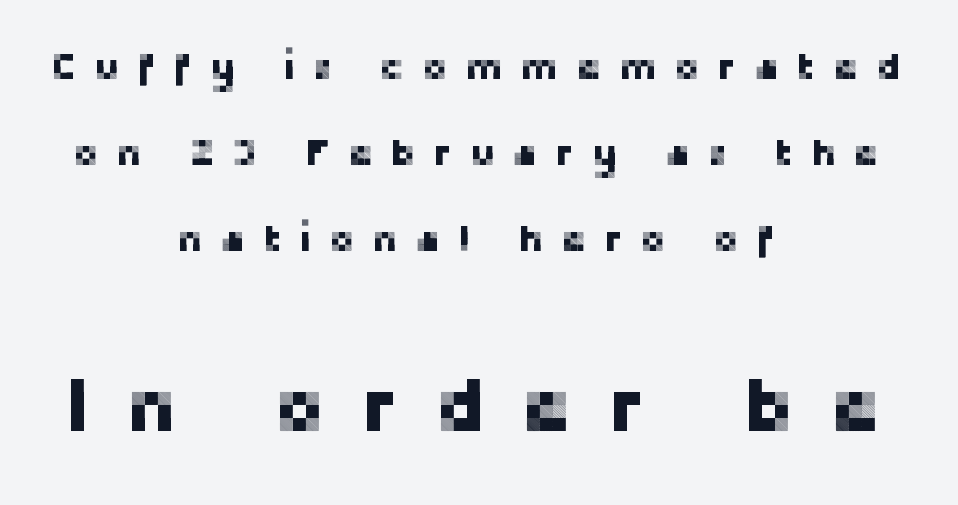
The image shows 77 px sans-serif type, upright; set centered, loose line spacing (2.26x), unusually wide letter spacing (+0.46 em), not underlined; the second (bottom) block is 2.03x larger; low stroke contrast and a medium x-height.
